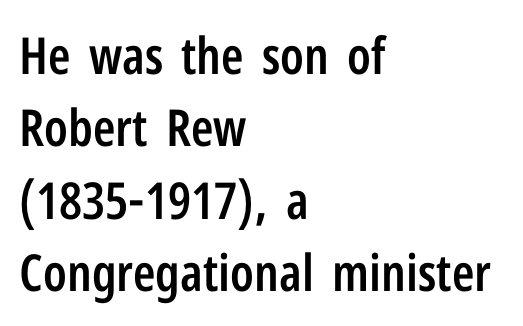
Q: Is the text bold? A: Semi-bold.
Q: Is the text italic (slanted)? A: No, it is upright.
Q: Is the typeface a serif or a sans-serif typeface? A: Sans-serif.
Q: Is the text underlined? A: No.
Q: How is the paragraph aligned? A: Left-aligned.
Q: Is the spacing between letters normal or unusually wide? A: Normal.
Q: Is the spacing between lines tight, normal or loose? A: Normal.
Q: Width (condensed, normal, or wide)? A: Condensed.
Q: Stroke contrast? A: Low.
Q: x-height? A: Medium.
Q: Monospaced? A: No.
